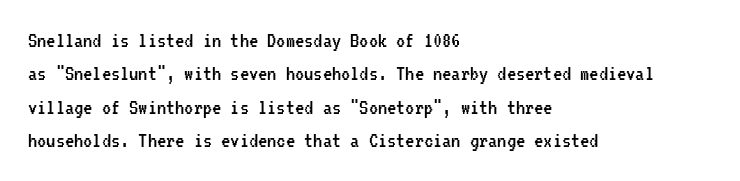
Q: Is the text bold? A: No.
Q: Is the text italic (slanted)? A: No, it is upright.
Q: Is the text underlined? A: No.
Q: How is the paragraph aligned? A: Left-aligned.
Q: Is the spacing between letters normal or unusually wide? A: Normal.
Q: Is the spacing between lines tight, normal or loose? A: Normal.
